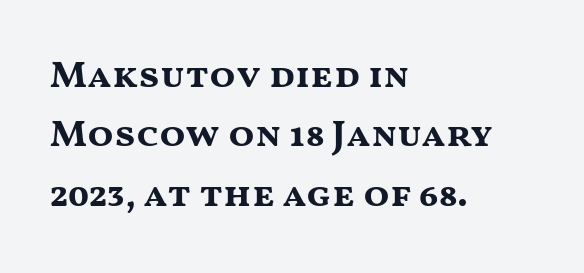
{"serif": "no", "italic": "no", "bold": "yes", "weight": "bold", "width": "wide", "stroke_contrast": "medium", "x_height": "medium", "monospaced": "no", "underline": "no", "align": "left", "line_spacing": "normal", "line_spacing_ratio": 1.56, "letter_spacing": "normal", "letter_spacing_em": 0.0, "glyph_px": 38}
